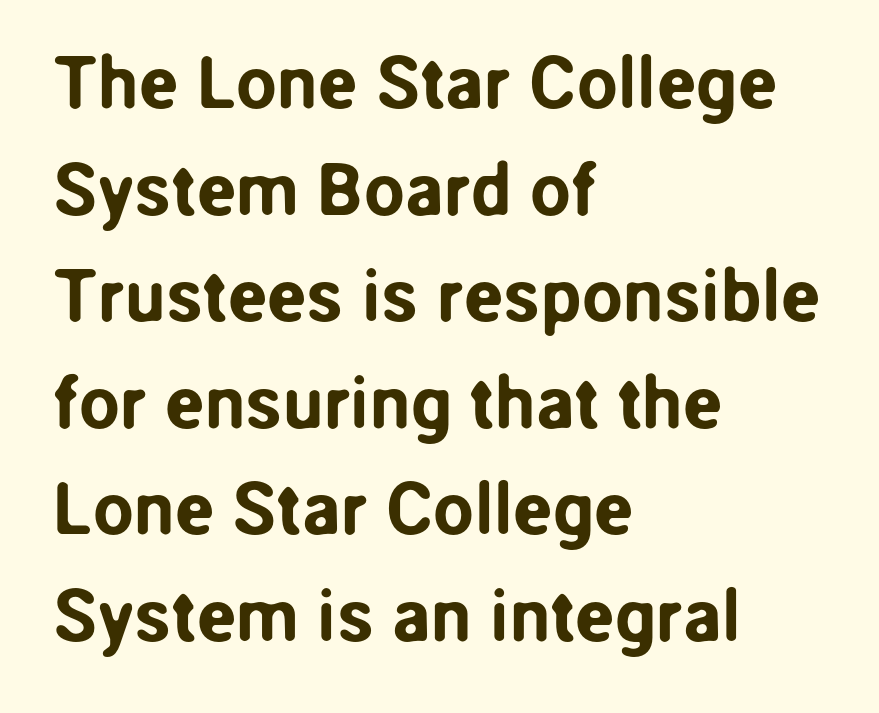
Q: Is the text italic (slanted)? A: No, it is upright.
Q: Is the typeface a serif or a sans-serif typeface? A: Sans-serif.
Q: Is the text underlined? A: No.
Q: How is the paragraph aligned? A: Left-aligned.
Q: Is the spacing between letters normal or unusually wide? A: Normal.
Q: Is the spacing between lines tight, normal or loose? A: Normal.
Q: Width (condensed, normal, or wide)? A: Normal.
Q: Stroke contrast? A: Low.
Q: x-height? A: Medium.
Q: Monospaced? A: No.
